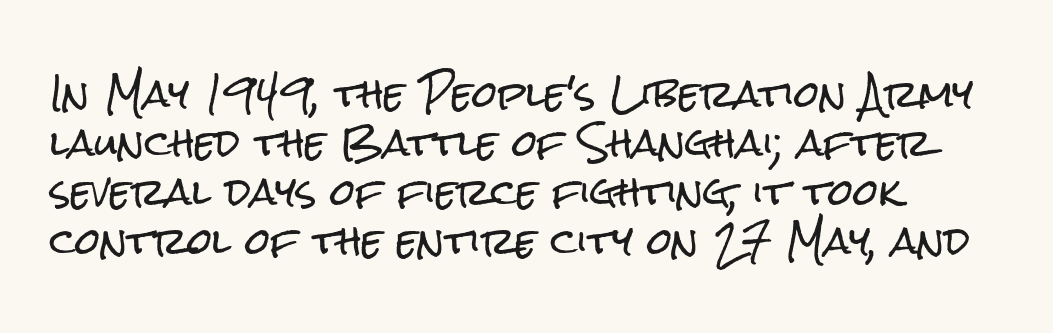
{"serif": "no", "italic": "no", "width": "condensed", "stroke_contrast": "low", "x_height": "medium", "monospaced": "no", "underline": "no", "align": "left", "line_spacing": "normal", "line_spacing_ratio": 1.36, "letter_spacing": "normal", "letter_spacing_em": 0.0, "glyph_px": 36}
